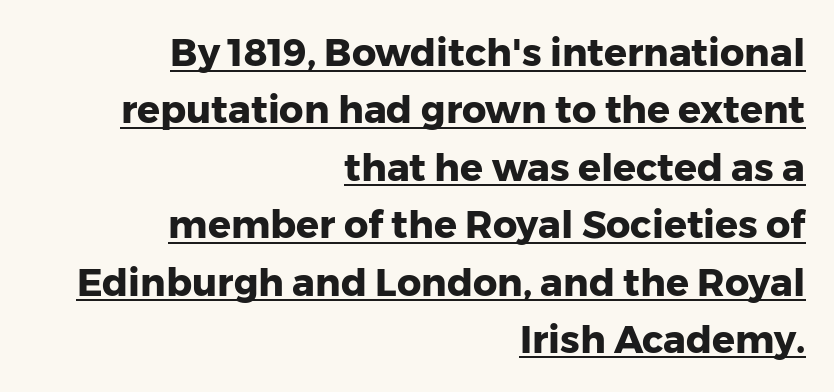
The image shows 38 px heavy sans-serif type, upright; set right-aligned, normal line spacing (1.51x), normal letter spacing, underlined; low stroke contrast and a medium x-height.
